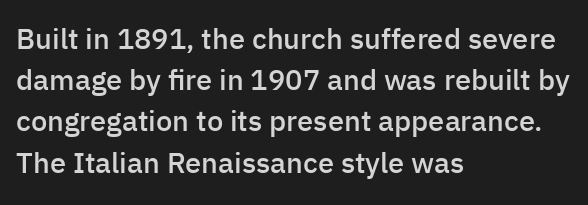
Weight: semibold (demi). The paragraph shown leans on its left margin. Is there much room between lines? A standard amount, neither cramped nor airy. The tracking reads as untouched default to a designer's eye. This sample has the flowing, uneven cadence of proportional lettering. This is roman type, the default non-slanted kind.
